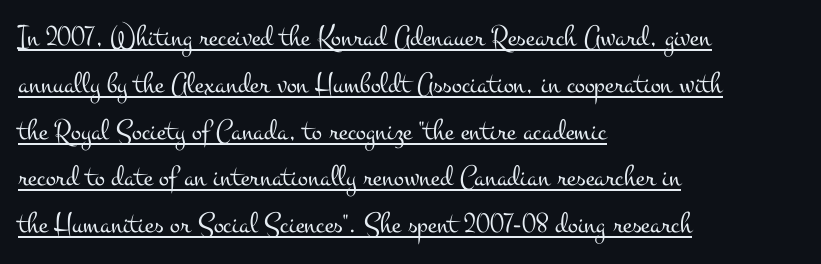
Spacing verdict: proportional, widths tailored to each character. The typesetter has applied underlining to the passage shown. Regular leading.
